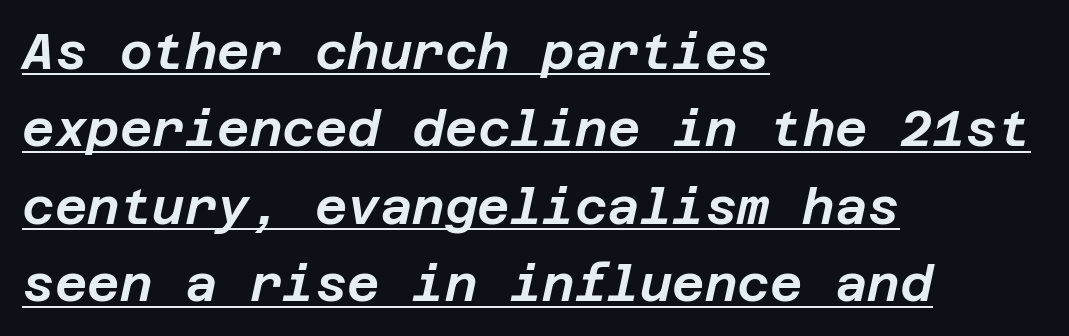
The ragged edge is on the right, which tells us the setting is flush left. A typesetter would call this zero additional tracking. Honestly, the row spacing looks completely unremarkable. The specimen includes a rule beneath the text block's lines.
